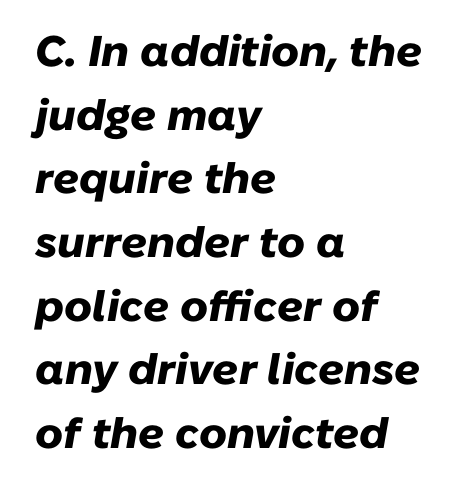
Students, observe: this is what conventionally led text looks like. This rendering uses left alignment, leaving the right contour irregular. These lines keep a tight, regular rhythm from letter to letter. The rendering uses natural spacing where letterforms have individual widths. The font is running at its bold setting.
